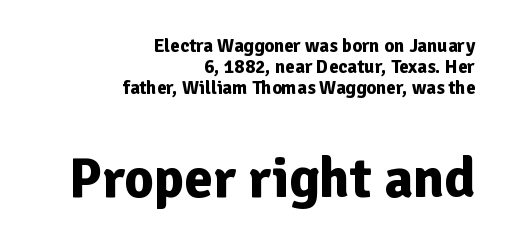
Every stem runs plumb, perpendicular to the baseline. A full-strength bold gives these letters their thick strokes. Has an underline been added? It has not. Each word holds together tightly as a unit, with standard inter-letter gaps. The letters in the lower block stand taller than those in the block above. Every row of glyphs terminates at an identical x-position on the right.
